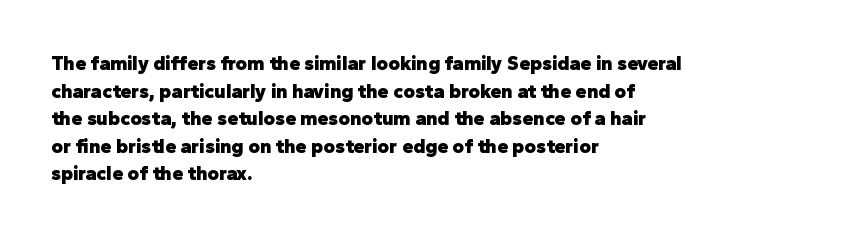
Is the letter spacing exaggerated? No — it looks like the ordinary default. Does the weight exceed regular? Yes, all the way to bold. Layout note: lines flush left. Notice how the stems are strictly vertical — no italics here.
